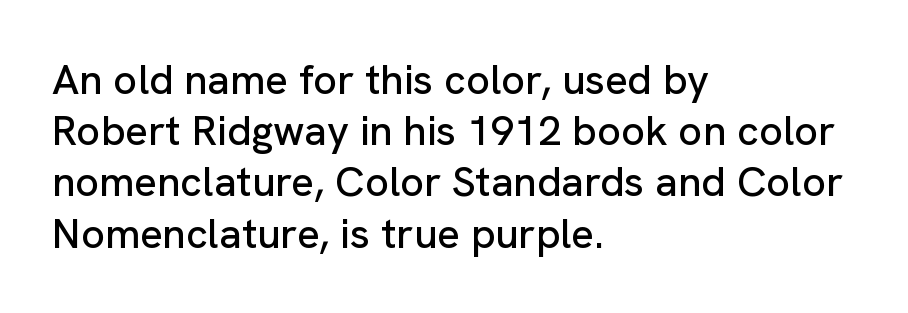
The letters advance in unequal steps, a hallmark of proportional type. Letter spacing: default. A clean baseline with only descenders dipping below it. Ordinary non-slanted type is in use. Horizontal alignment here is leftward, the default for most running prose. The face used here is a sans, in the tradition of grotesques and geometrics.
